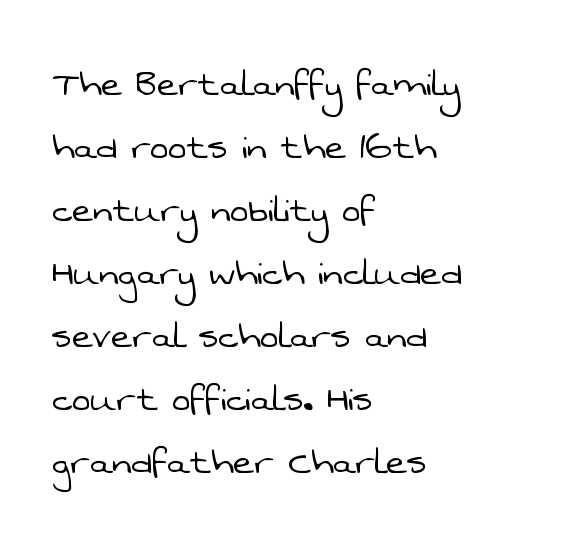
{"serif": "no", "bold": "no", "weight": "light", "width": "normal", "stroke_contrast": "low", "x_height": "medium", "monospaced": "no", "underline": "no", "align": "left", "line_spacing": "normal", "line_spacing_ratio": 1.43, "letter_spacing": "normal", "letter_spacing_em": 0.0, "glyph_px": 44}
